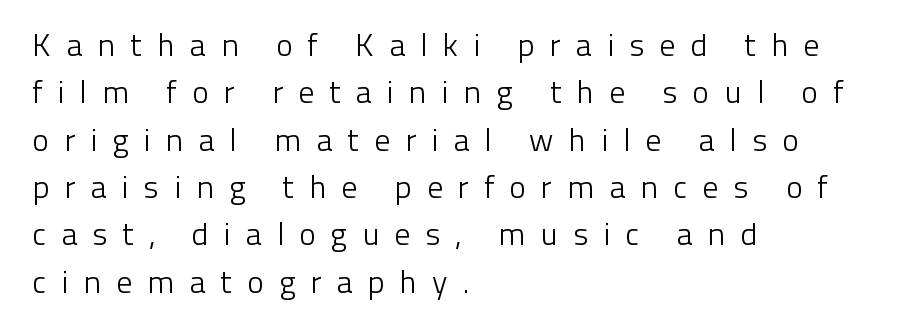
Regarding serifs, this sample does without them. The face used here is rendered with a markedly widened letterfit. The zone under the glyphs is completely vacant. The font's upright variant was chosen for this text. Alignment: flush left. Evenly set lines give the paragraph a standard silhouette.
